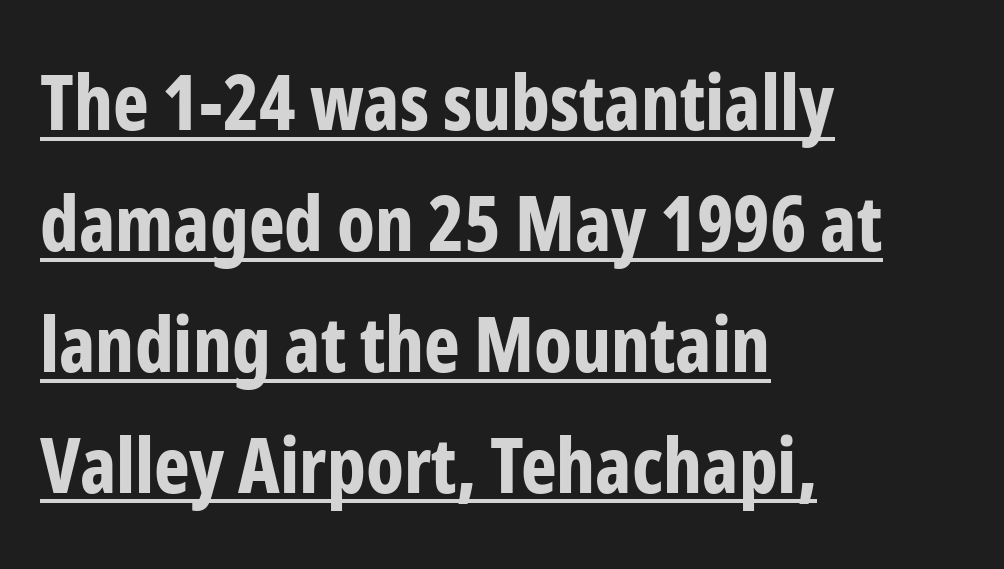
The image shows 76 px bold, condensed sans-serif type, upright; set left-aligned, normal line spacing (1.59x), normal letter spacing, underlined; low stroke contrast and a medium x-height.
